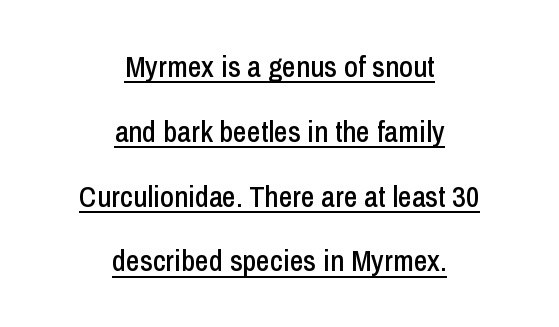
{"serif": "no", "italic": "no", "width": "condensed", "stroke_contrast": "low", "x_height": "medium", "monospaced": "no", "underline": "yes", "align": "center", "line_spacing": "loose", "line_spacing_ratio": 2.16, "letter_spacing": "normal", "letter_spacing_em": 0.0, "glyph_px": 30}
